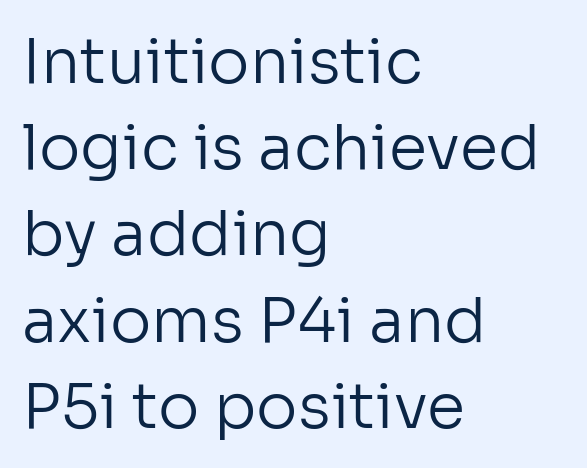
Q: Is the text bold? A: No.
Q: Is the text italic (slanted)? A: No, it is upright.
Q: Is the typeface a serif or a sans-serif typeface? A: Sans-serif.
Q: Is the text underlined? A: No.
Q: How is the paragraph aligned? A: Left-aligned.
Q: Is the spacing between letters normal or unusually wide? A: Normal.
Q: Is the spacing between lines tight, normal or loose? A: Normal.
Q: Width (condensed, normal, or wide)? A: Normal.
Q: Stroke contrast? A: Low.
Q: x-height? A: Medium.
Q: Monospaced? A: No.
